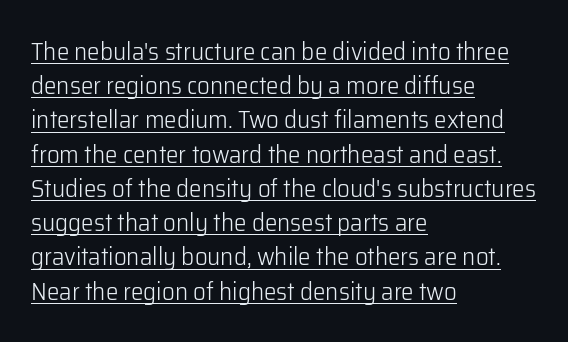
{"italic": "no", "bold": "no", "underline": "yes", "align": "left", "line_spacing": "normal", "line_spacing_ratio": 1.37, "letter_spacing": "normal", "letter_spacing_em": 0.0, "glyph_px": 25}
